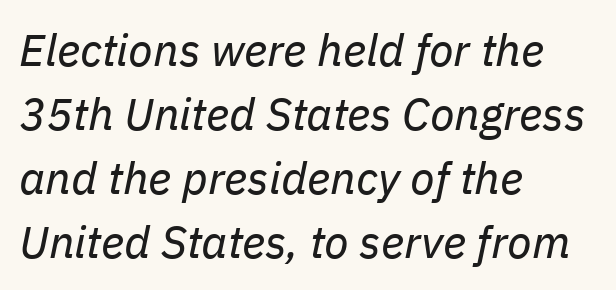
Q: Is the text bold? A: No.
Q: Is the text italic (slanted)? A: Yes, it leans right by about 11 degrees.
Q: Is the text underlined? A: No.
Q: How is the paragraph aligned? A: Left-aligned.
Q: Is the spacing between letters normal or unusually wide? A: Normal.
Q: Is the spacing between lines tight, normal or loose? A: Normal.
Q: Width (condensed, normal, or wide)? A: Normal.
Q: Stroke contrast? A: Low.
Q: x-height? A: Medium.
Q: Monospaced? A: No.
